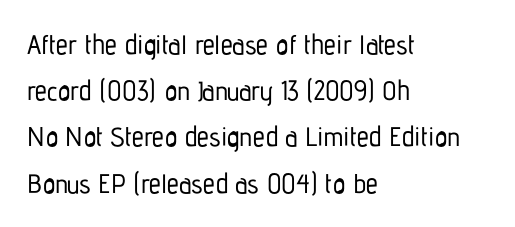
The image shows 27 px text type, upright; set left-aligned, line spacing 1.71x, normal letter spacing, not underlined.
